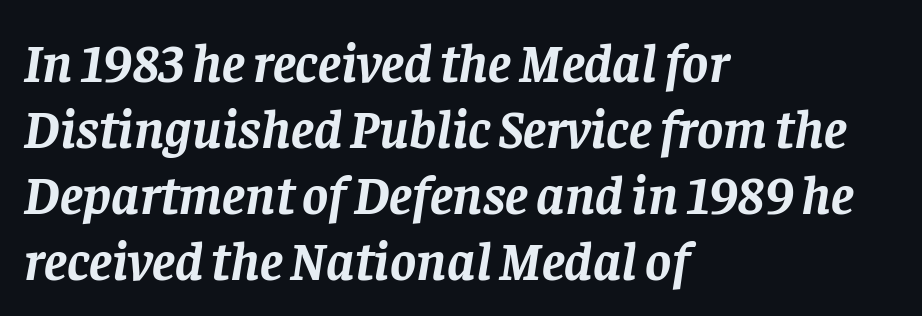
The image shows 55 px semibold serif type, italic (leaning right); set left-aligned, line spacing 1.2x, normal letter spacing, not underlined; low stroke contrast and a large x-height.
